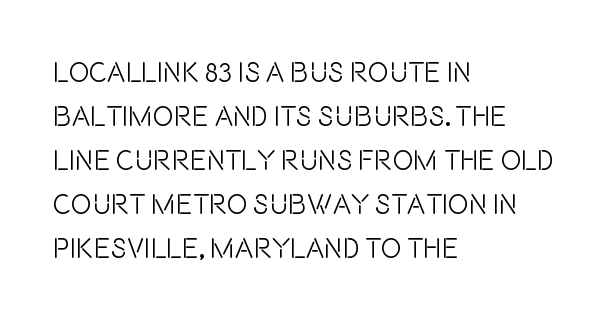
Q: Is the text bold? A: No.
Q: Is the text italic (slanted)? A: No, it is upright.
Q: Is the typeface a serif or a sans-serif typeface? A: Sans-serif.
Q: Is the text underlined? A: No.
Q: How is the paragraph aligned? A: Left-aligned.
Q: Is the spacing between letters normal or unusually wide? A: Normal.
Q: Is the spacing between lines tight, normal or loose? A: Normal.
Q: Width (condensed, normal, or wide)? A: Condensed.
Q: Stroke contrast? A: Low.
Q: x-height? A: Large.
Q: Monospaced? A: No.
